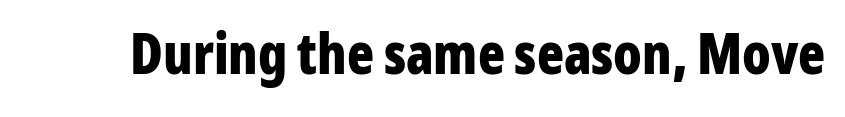
Honestly, the letter spacing is just normal — you wouldn't notice it. The space directly below the letters is spotless. Its strokes are broad and dark, the hallmark of bold type. Posture: upright roman. The characters display no serif detailing; their extremities are plain. The face used here is proportionally spaced, like ordinary book or web type.
